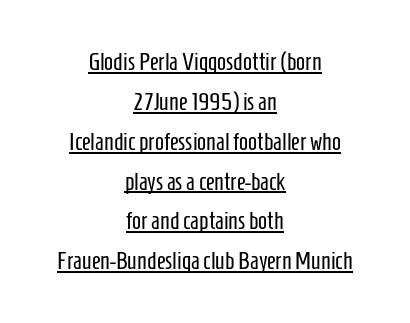
The image shows 24 px text type, upright; set centered, normal line spacing (1.66x), normal letter spacing, underlined.
